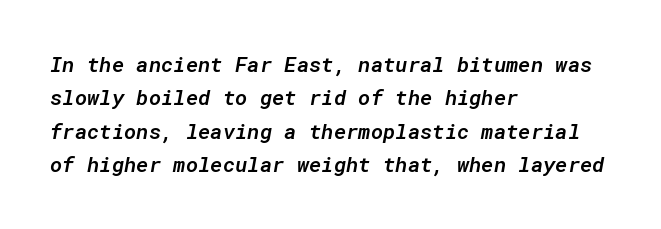
The image shows 21 px text type, italic (leaning right); set left-aligned, normal line spacing (1.59x), normal letter spacing, not underlined.
